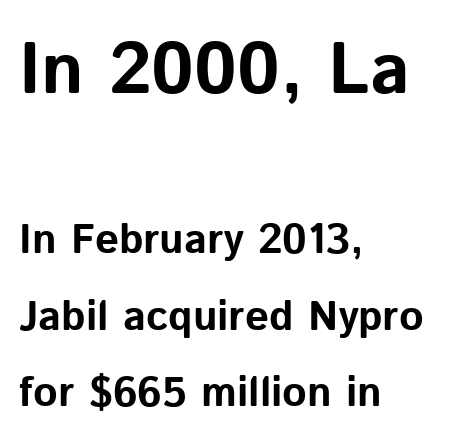
The image shows 73 px bold sans-serif type, upright; set left-aligned, line spacing 1.82x, normal letter spacing, not underlined; the first (top) block is 1.74x larger; low stroke contrast and a medium x-height.
